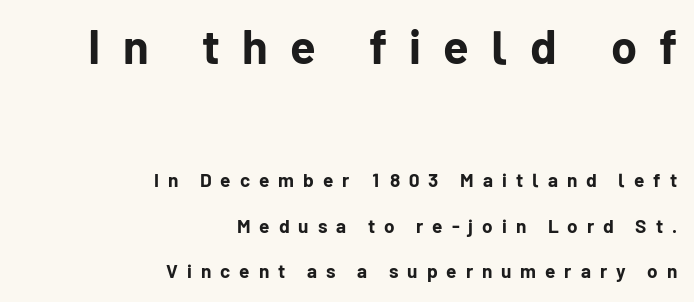
The image shows 47 px bold sans-serif type, upright; set right-aligned, loose line spacing (2.41x), unusually wide letter spacing (+0.47 em), not underlined; the first (top) block is 2.47x larger; low stroke contrast and a medium x-height.
